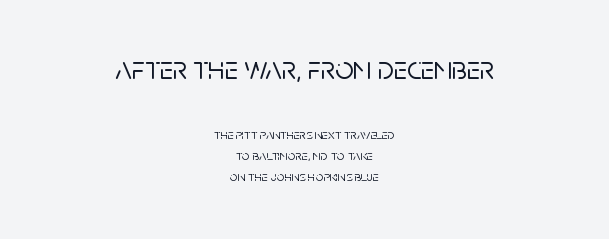
The image shows 32 px sans-serif type, upright; set centered, normal line spacing (1.49x), normal letter spacing, not underlined; the first (top) block is 2.29x larger; low stroke contrast and a large x-height.
